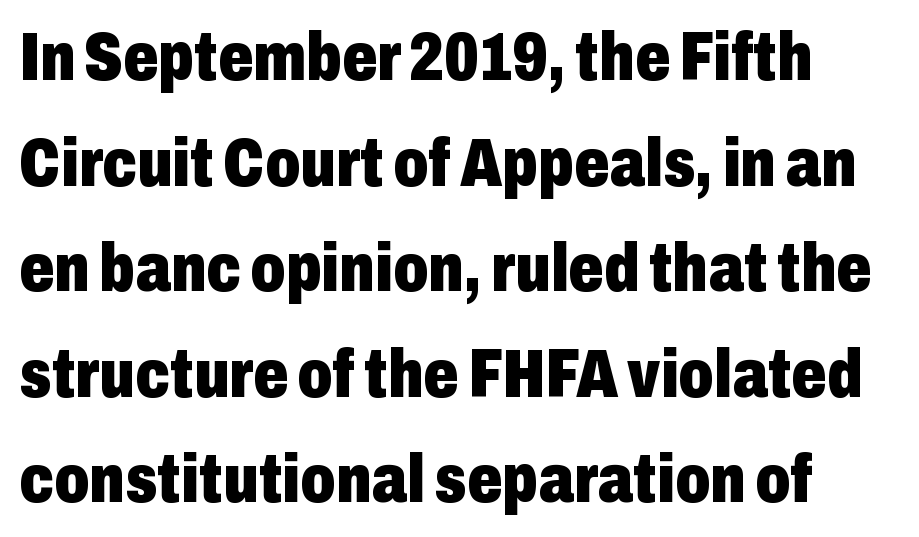
Q: Is the text bold? A: Yes.
Q: Is the text italic (slanted)? A: No, it is upright.
Q: Is the typeface a serif or a sans-serif typeface? A: Sans-serif.
Q: Is the text underlined? A: No.
Q: Is the spacing between letters normal or unusually wide? A: Normal.
Q: Is the spacing between lines tight, normal or loose? A: Normal.
Q: Width (condensed, normal, or wide)? A: Condensed.
Q: Stroke contrast? A: Low.
Q: x-height? A: Medium.
Q: Monospaced? A: No.
